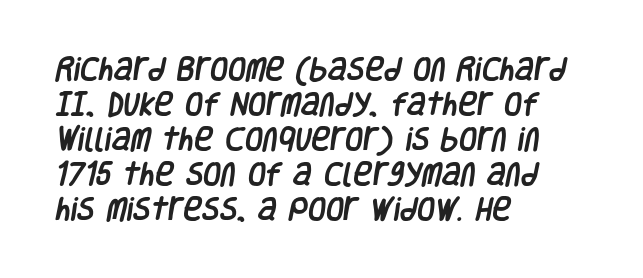
The image shows 26 px text type; set left-aligned, normal line spacing (1.35x), normal letter spacing, not underlined.
